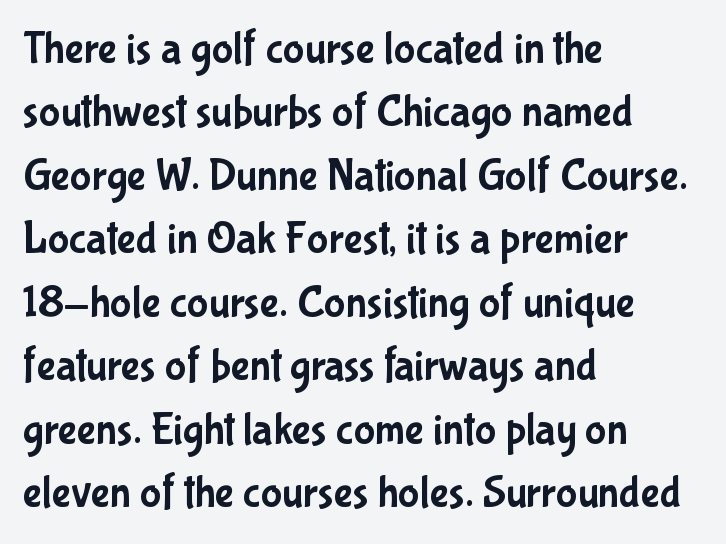
{"serif": "no", "italic": "no", "width": "condensed", "stroke_contrast": "low", "x_height": "medium", "monospaced": "no", "underline": "no", "align": "left", "line_spacing": "normal", "line_spacing_ratio": 1.41, "letter_spacing": "normal", "letter_spacing_em": 0.0, "glyph_px": 45}
